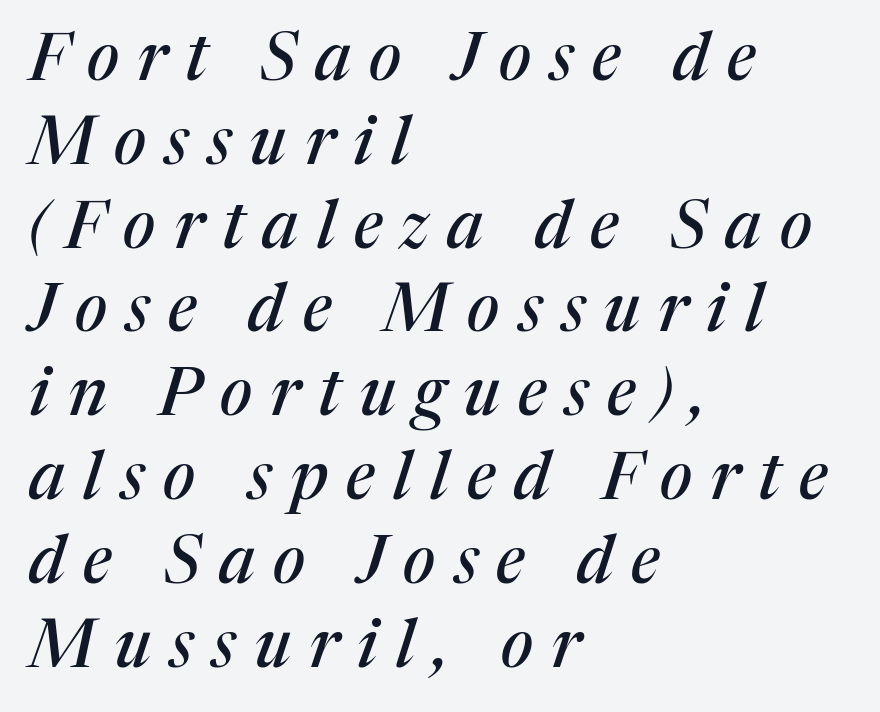
Underline: absent. Designer's note — italics engaged. Do the characters align in a grid? No, the font is proportional. The passage is arranged the way most books set body copy — flush left. If you measured baseline to baseline, you'd find a middling distance. Font category for this specimen: serif.
